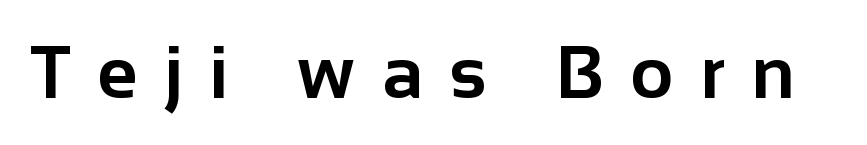
Q: Is the text bold? A: Yes.
Q: Is the text italic (slanted)? A: No, it is upright.
Q: Is the typeface a serif or a sans-serif typeface? A: Sans-serif.
Q: Is the text underlined? A: No.
Q: Is the spacing between letters normal or unusually wide? A: Unusually wide.
Q: Width (condensed, normal, or wide)? A: Normal.
Q: Stroke contrast? A: Low.
Q: x-height? A: Medium.
Q: Monospaced? A: No.
